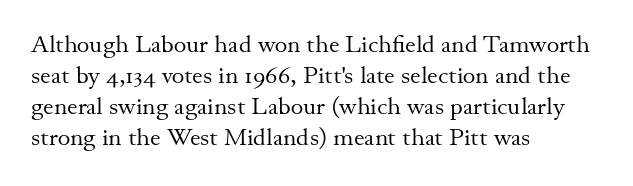
Q: Is the text bold? A: No.
Q: Is the text italic (slanted)? A: No, it is upright.
Q: Is the text underlined? A: No.
Q: How is the paragraph aligned? A: Left-aligned.
Q: Is the spacing between letters normal or unusually wide? A: Normal.
Q: Is the spacing between lines tight, normal or loose? A: Normal.
